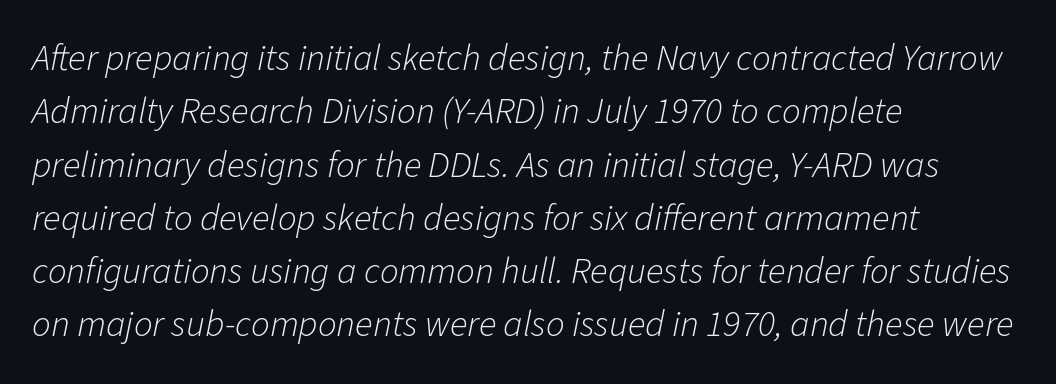
These lines stack with their left ends in a neat column. Each stroke keeps to a modest, everyday thickness or less. The tracking reads as untouched default to a designer's eye. An italicized treatment has been applied to the whole sample.
